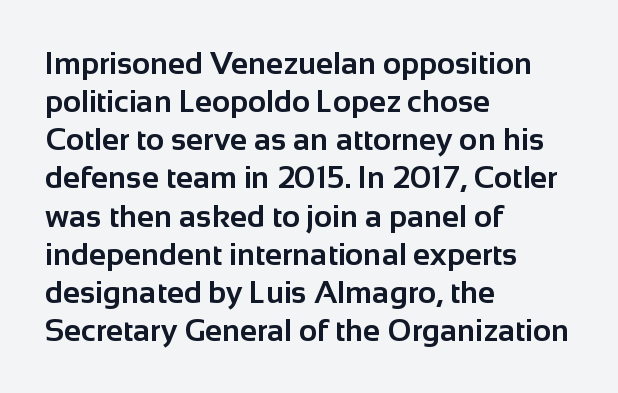
The image shows 31 px bold sans-serif type, upright; set left-aligned, line spacing 1.23x, normal letter spacing, not underlined; low stroke contrast and a medium x-height.
